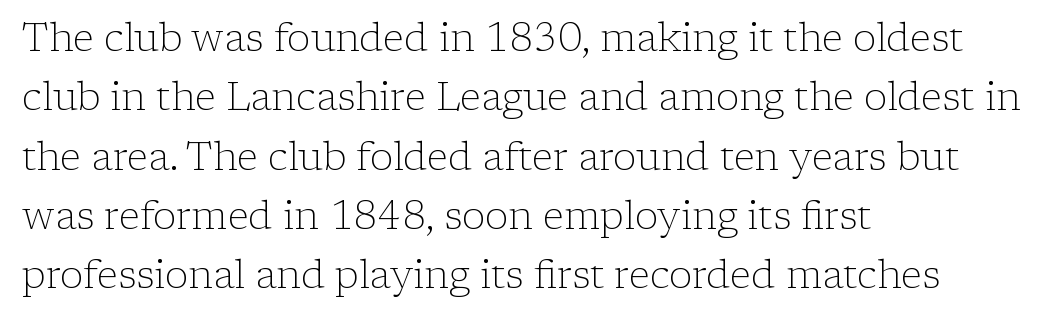
Q: Is the text bold? A: No.
Q: Is the text italic (slanted)? A: No, it is upright.
Q: Is the typeface a serif or a sans-serif typeface? A: Serif.
Q: Is the text underlined? A: No.
Q: How is the paragraph aligned? A: Left-aligned.
Q: Is the spacing between letters normal or unusually wide? A: Normal.
Q: Is the spacing between lines tight, normal or loose? A: Normal.
Q: Width (condensed, normal, or wide)? A: Normal.
Q: Stroke contrast? A: Low.
Q: x-height? A: Medium.
Q: Monospaced? A: No.
